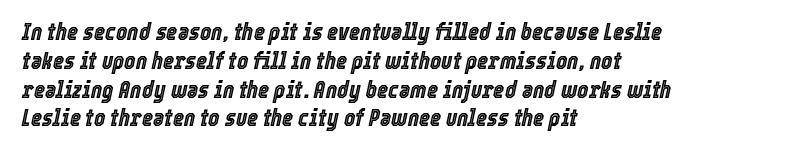
The image shows 24 px text type, italic (leaning right); set left-aligned, line spacing 1.2x, normal letter spacing, not underlined.
